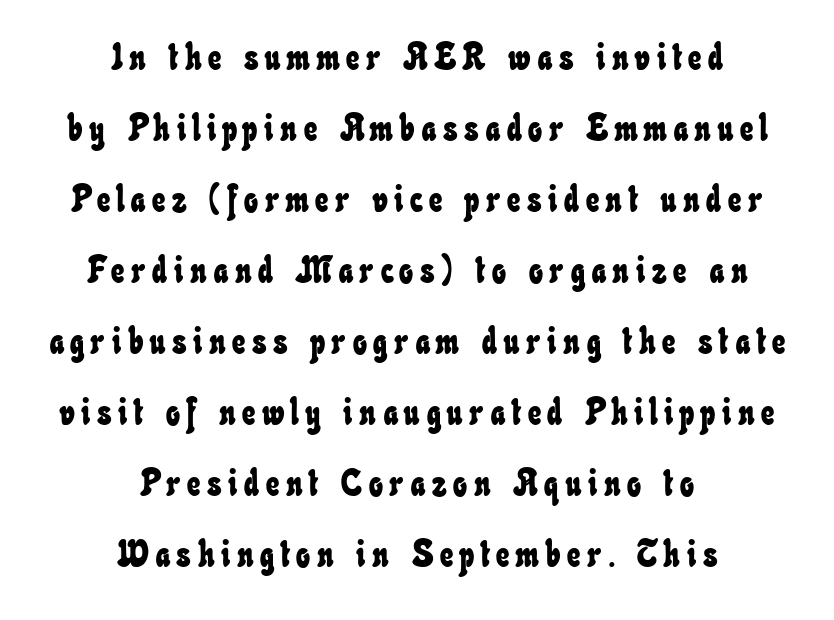
Q: Is the text underlined? A: No.
Q: How is the paragraph aligned? A: Centered.
Q: Is the spacing between lines tight, normal or loose? A: Loose.
Q: Width (condensed, normal, or wide)? A: Condensed.
Q: Stroke contrast? A: Low.
Q: x-height? A: Small.
Q: Monospaced? A: No.
